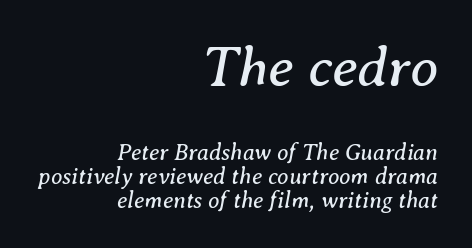
Q: Is the text bold? A: No.
Q: Is the text italic (slanted)? A: Yes, it leans right by about 8 degrees.
Q: Is the typeface a serif or a sans-serif typeface? A: Serif.
Q: Is the text underlined? A: No.
Q: How is the paragraph aligned? A: Right-aligned.
Q: Is the spacing between letters normal or unusually wide? A: Normal.
Q: Is the spacing between lines tight, normal or loose? A: Tight.
Q: Which block of text is set in a larger size, the first (top) or the second (bottom)? A: The first (top) one.
Q: Width (condensed, normal, or wide)? A: Normal.
Q: Stroke contrast? A: Medium.
Q: x-height? A: Medium.
Q: Monospaced? A: No.
